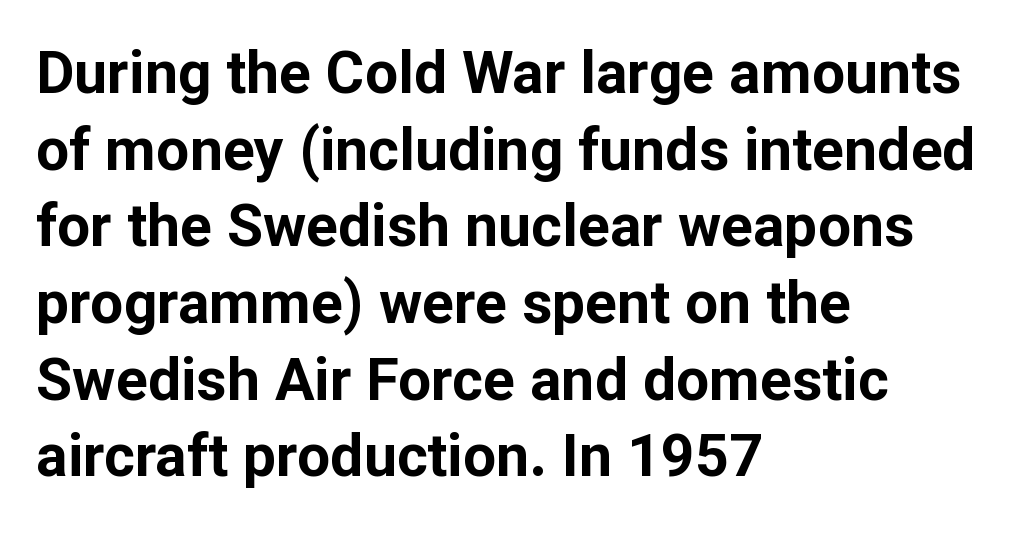
No italicization has been applied; the sample stays upright. Students, observe: this is what conventionally led text looks like. Horizontally, the lines are justified to the leading edge only. You can tell from the bare stems that sans-serif type was used. Think of a printed novel: that variable character pitch is what you see here. The zone under the glyphs is completely vacant.
